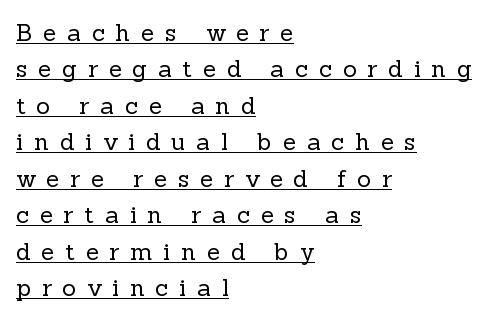
{"italic": "no", "bold": "no", "underline": "yes", "align": "left", "line_spacing": "normal", "line_spacing_ratio": 1.52, "letter_spacing": "wide", "letter_spacing_em": 0.45, "glyph_px": 24}
